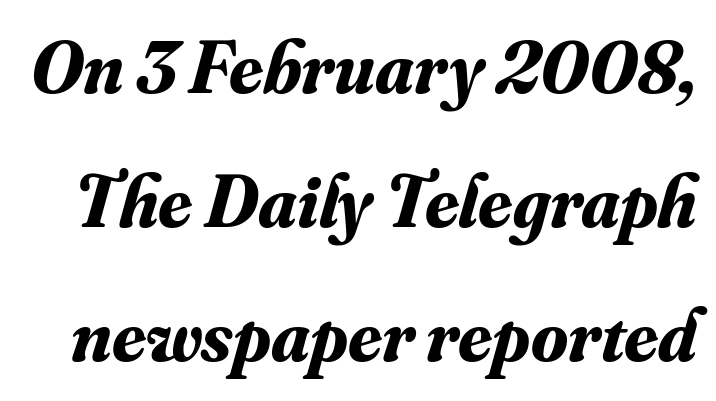
{"serif": "yes", "italic": "yes", "lean": "right", "slant_degrees": 16, "bold": "yes", "weight": "bold", "width": "normal", "stroke_contrast": "medium", "x_height": "small", "monospaced": "no", "underline": "no", "line_spacing_ratio": 1.79, "letter_spacing": "normal", "letter_spacing_em": 0.0, "glyph_px": 75}
